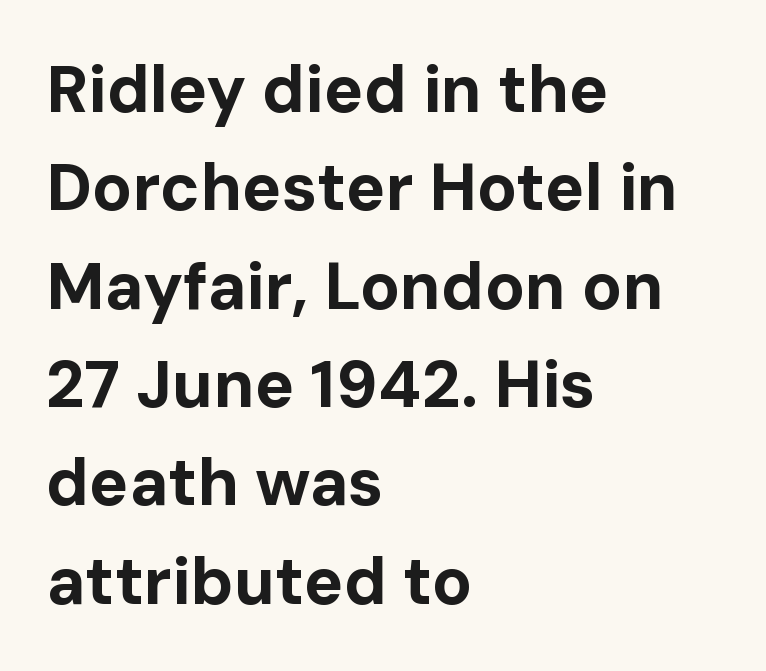
{"serif": "no", "italic": "no", "bold": "yes", "weight": "bold", "width": "normal", "stroke_contrast": "low", "x_height": "medium", "monospaced": "no", "underline": "no", "align": "left", "line_spacing": "normal", "line_spacing_ratio": 1.49, "letter_spacing": "normal", "letter_spacing_em": 0.0, "glyph_px": 66}
